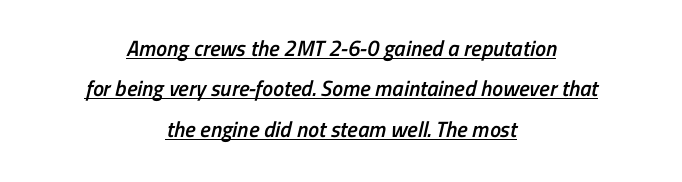
The image shows 22 px text type; set centered, line spacing 1.84x, normal letter spacing, underlined.
